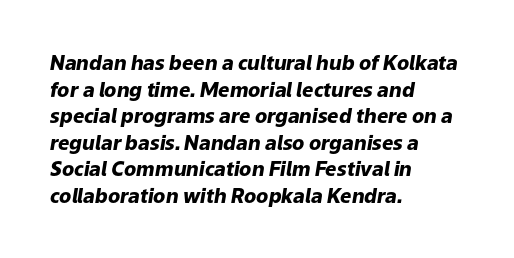
{"italic": "yes", "lean": "right", "slant_degrees": 9, "bold": "yes", "underline": "no", "align": "left", "line_spacing": "normal", "line_spacing_ratio": 1.33, "letter_spacing": "normal", "letter_spacing_em": 0.0, "glyph_px": 20}
